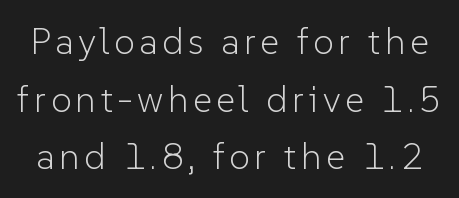
{"serif": "no", "italic": "no", "bold": "no", "weight": "light", "width": "normal", "stroke_contrast": "low", "x_height": "medium", "monospaced": "no", "underline": "no", "line_spacing": "normal", "line_spacing_ratio": 1.56, "glyph_px": 37}
